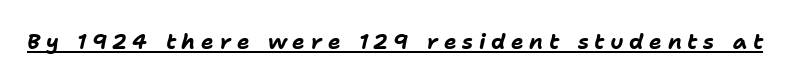
Inter-character spacing is expanded well beyond the font's built-in metrics. Typesetter's note: full bold, strokes at maximum text heaviness. The face used here appears with an underline applied. The whole block is typeset with a tilt.
